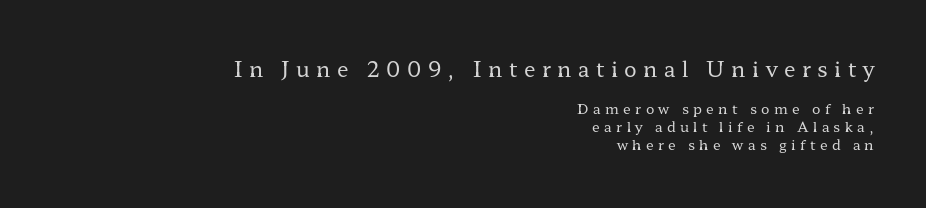
The image shows 21 px text type, upright; set right-aligned, normal line spacing (1.32x), unusually wide letter spacing (+0.31 em), not underlined; the first (top) block is 1.5x larger.
